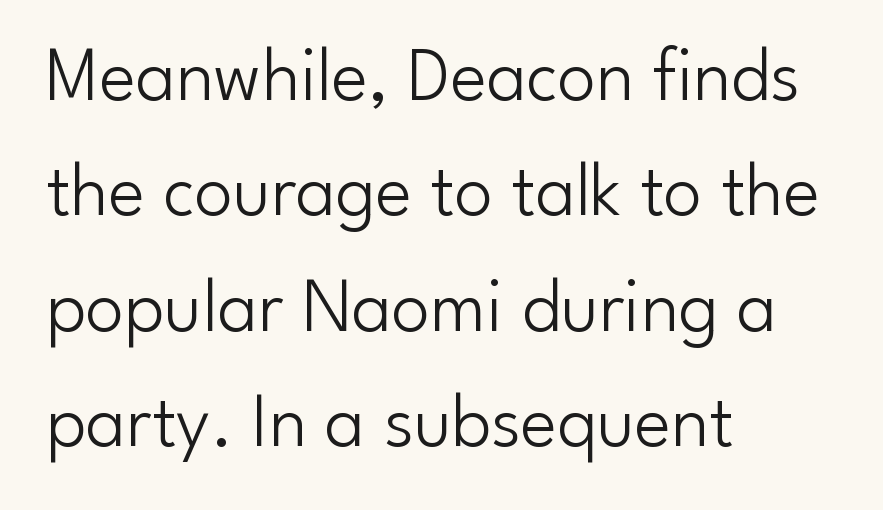
What kind of face is this? One without serifs — a sans. Is this a fixed-width face? No — the glyphs have proportional, varying widths. The strokes are not fattened; the text isn't bold. Unlike italic type, these characters show no tilt at all.
